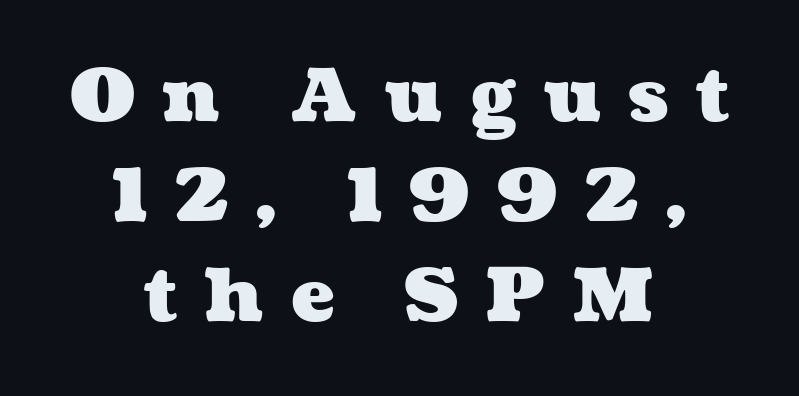
The image shows 73 px heavy, wide type; set centered, normal line spacing (1.37x), unusually wide letter spacing (+0.37 em), not underlined; medium stroke contrast and a medium x-height.
